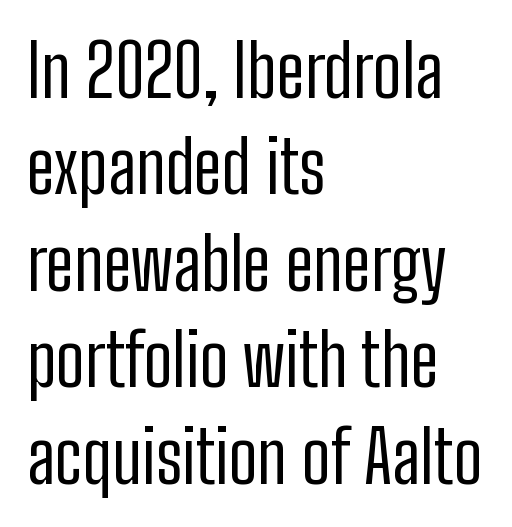
{"serif": "no", "italic": "no", "bold": "no", "weight": "regular", "width": "condensed", "stroke_contrast": "low", "x_height": "medium", "monospaced": "no", "underline": "no", "align": "left", "line_spacing": "normal", "line_spacing_ratio": 1.34, "letter_spacing": "normal", "letter_spacing_em": 0.0, "glyph_px": 72}
